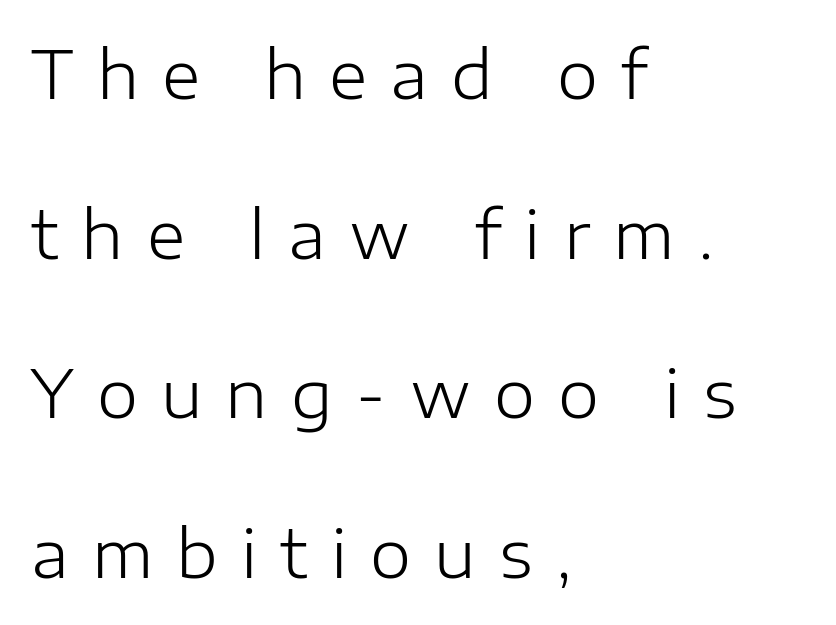
The image shows 66 px light sans-serif type, upright; set left-aligned, loose line spacing (2.42x), unusually wide letter spacing (+0.35 em), not underlined; low stroke contrast and a medium x-height.
